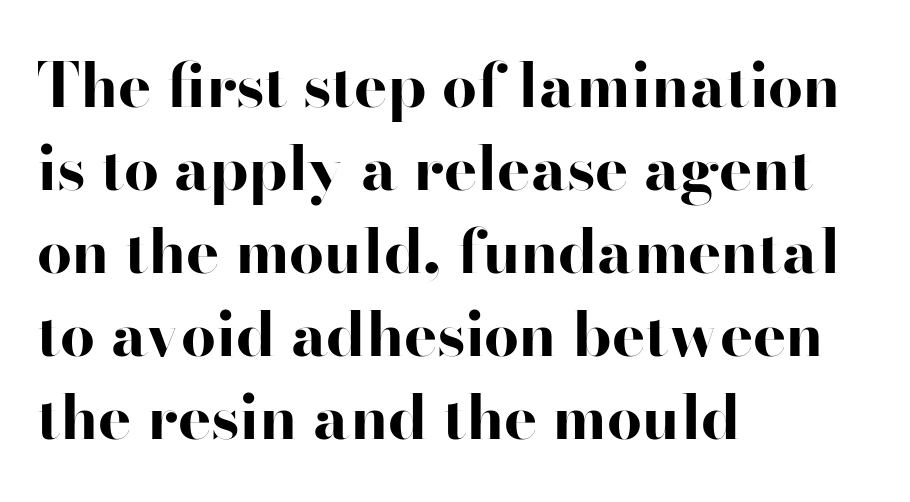
Q: Is the text bold? A: Yes.
Q: Is the text italic (slanted)? A: No, it is upright.
Q: Is the typeface a serif or a sans-serif typeface? A: Sans-serif.
Q: Is the text underlined? A: No.
Q: How is the paragraph aligned? A: Left-aligned.
Q: Is the spacing between letters normal or unusually wide? A: Normal.
Q: Is the spacing between lines tight, normal or loose? A: Normal.
Q: Width (condensed, normal, or wide)? A: Wide.
Q: Stroke contrast? A: High.
Q: x-height? A: Small.
Q: Monospaced? A: No.
